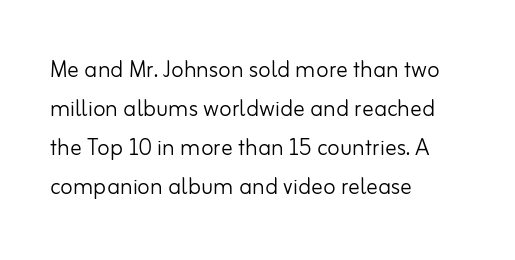
Q: Is the text bold? A: No.
Q: Is the text italic (slanted)? A: No, it is upright.
Q: Is the typeface a serif or a sans-serif typeface? A: Sans-serif.
Q: Is the text underlined? A: No.
Q: How is the paragraph aligned? A: Left-aligned.
Q: Is the spacing between letters normal or unusually wide? A: Normal.
Q: Is the spacing between lines tight, normal or loose? A: Normal.
Q: Width (condensed, normal, or wide)? A: Normal.
Q: Stroke contrast? A: Low.
Q: x-height? A: Small.
Q: Monospaced? A: No.
